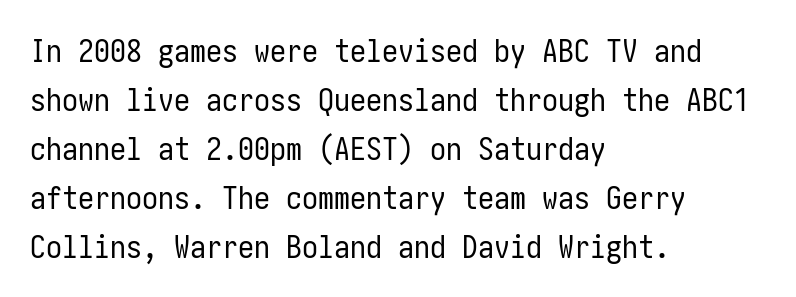
The font's upright variant was chosen for this text. Typeset ragged right — the left edge is the straight one. No chunkiness to these letters — they're not bold. Evenly set lines give the paragraph a standard silhouette. Note: no serifs on the glyphs. Students, note that the glyphs here touch the page at normal intervals.
